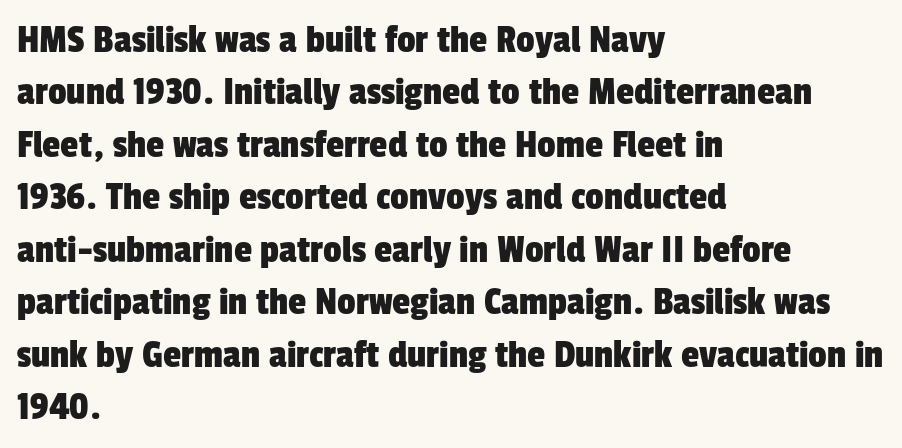
The image shows 41 px condensed sans-serif type; set left-aligned, normal line spacing (1.28x), normal letter spacing, not underlined; low stroke contrast and a medium x-height.
